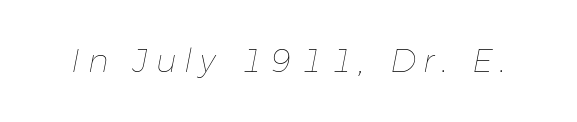
{"italic": "yes", "lean": "right", "slant_degrees": 11, "bold": "no", "weight": "thin", "width": "normal", "stroke_contrast": "low", "x_height": "medium", "monospaced": "no", "underline": "no", "letter_spacing": "wide", "letter_spacing_em": 0.24, "glyph_px": 32}
